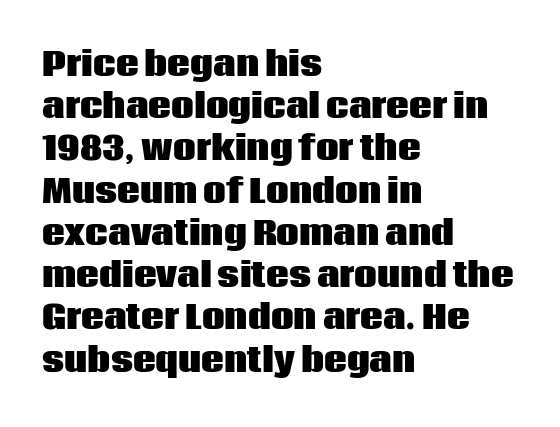
Q: Is the text bold? A: Yes.
Q: Is the text italic (slanted)? A: No, it is upright.
Q: Is the typeface a serif or a sans-serif typeface? A: Sans-serif.
Q: Is the text underlined? A: No.
Q: How is the paragraph aligned? A: Left-aligned.
Q: Is the spacing between letters normal or unusually wide? A: Normal.
Q: Is the spacing between lines tight, normal or loose? A: Normal.
Q: Width (condensed, normal, or wide)? A: Normal.
Q: Stroke contrast? A: Low.
Q: x-height? A: Large.
Q: Monospaced? A: No.
